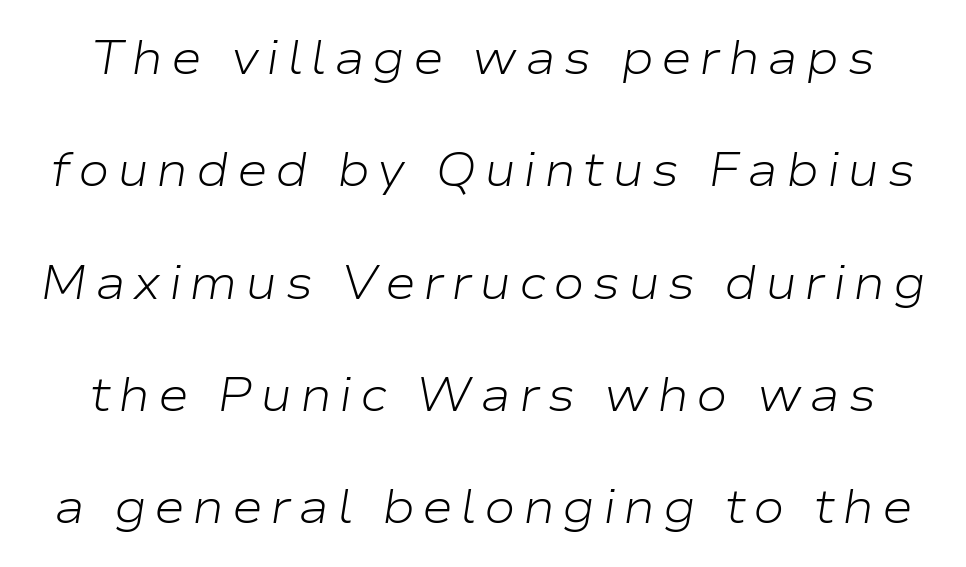
{"italic": "yes", "lean": "right", "slant_degrees": 9, "bold": "no", "weight": "light", "width": "wide", "stroke_contrast": "low", "x_height": "medium", "monospaced": "no", "underline": "no", "line_spacing": "loose", "line_spacing_ratio": 2.39, "glyph_px": 47}
